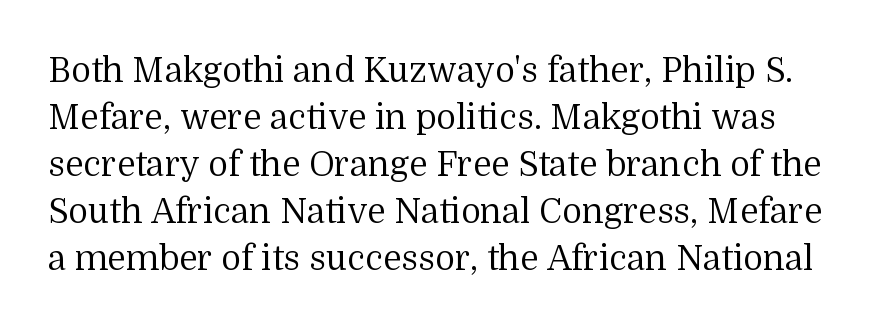
Q: Is the text bold? A: No.
Q: Is the text italic (slanted)? A: No, it is upright.
Q: Is the typeface a serif or a sans-serif typeface? A: Serif.
Q: Is the text underlined? A: No.
Q: Is the spacing between letters normal or unusually wide? A: Normal.
Q: Is the spacing between lines tight, normal or loose? A: Normal.
Q: Width (condensed, normal, or wide)? A: Normal.
Q: Stroke contrast? A: Medium.
Q: x-height? A: Medium.
Q: Monospaced? A: No.
